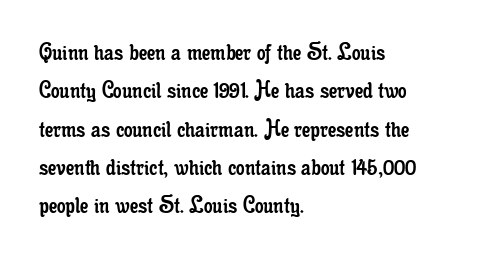
{"italic": "no", "bold": "no", "underline": "no", "align": "left", "line_spacing": "normal", "line_spacing_ratio": 1.42, "letter_spacing": "normal", "letter_spacing_em": 0.0, "glyph_px": 27}
